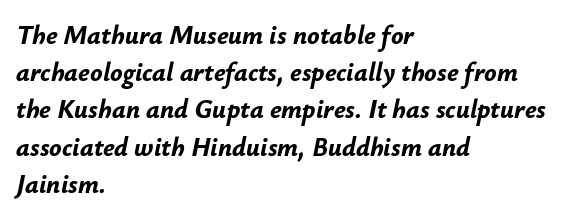
The image shows 26 px bold type, italic (leaning right); set left-aligned, normal line spacing (1.43x), normal letter spacing, not underlined.
